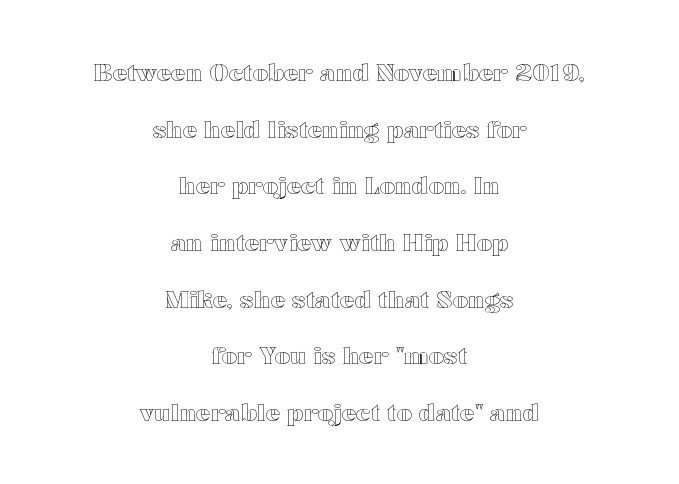
Q: Is the text italic (slanted)? A: No, it is upright.
Q: Is the text underlined? A: No.
Q: How is the paragraph aligned? A: Centered.
Q: Is the spacing between letters normal or unusually wide? A: Normal.
Q: Is the spacing between lines tight, normal or loose? A: Loose.
